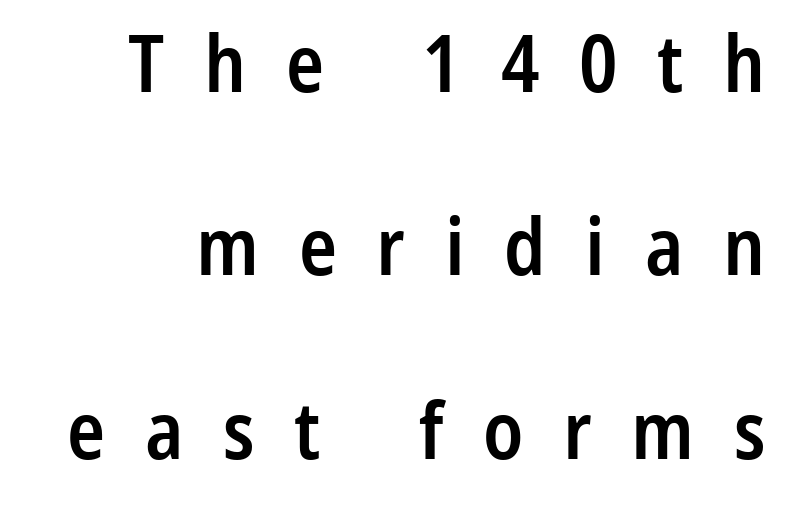
Someone cranked the tracking dial way up on this one. Vertically, the passage feels expansive, rows floating well apart. Just letters on the line, the space beneath them empty. You can tell from the bare stems that sans-serif type was used. Caption: semibold face, moderately heavy strokes. Italic: no, the glyphs are upright roman.
